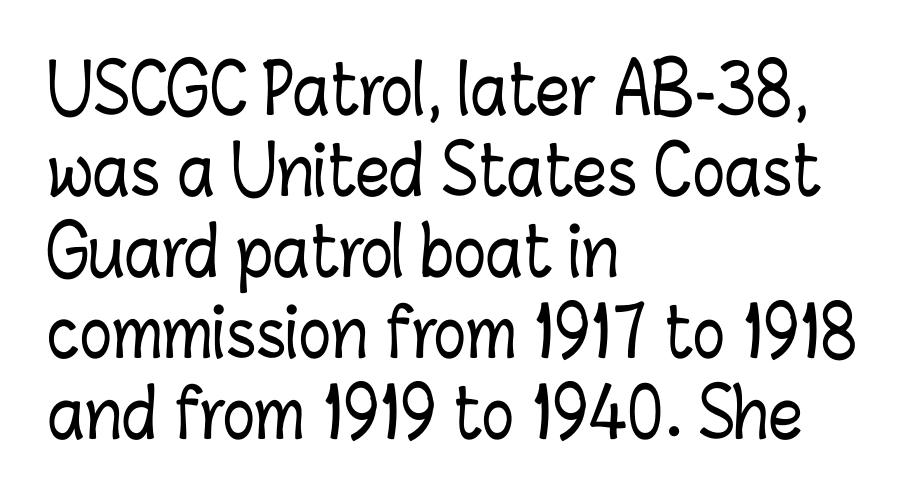
The image shows 67 px condensed type, upright; set left-aligned, line spacing 1.21x, normal letter spacing, not underlined; low stroke contrast and a medium x-height.
